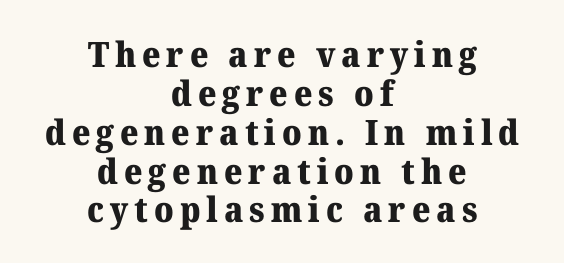
Every row of glyphs is offset so its center matches the block's center. Has an underline been added? It has not. Character widths vary here, with narrow letters taking less room than wide ones. Is this a sans? No — the strokes have serifs. This is heavy type, rendered in bold.
